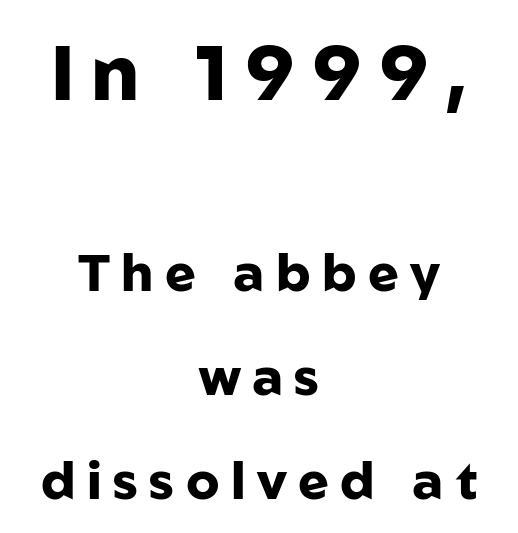
The image shows 78 px heavy sans-serif type, upright; set centered, loose line spacing (2.0x), unusually wide letter spacing (+0.22 em), not underlined; the first (top) block is 1.5x larger; low stroke contrast and a medium x-height.
